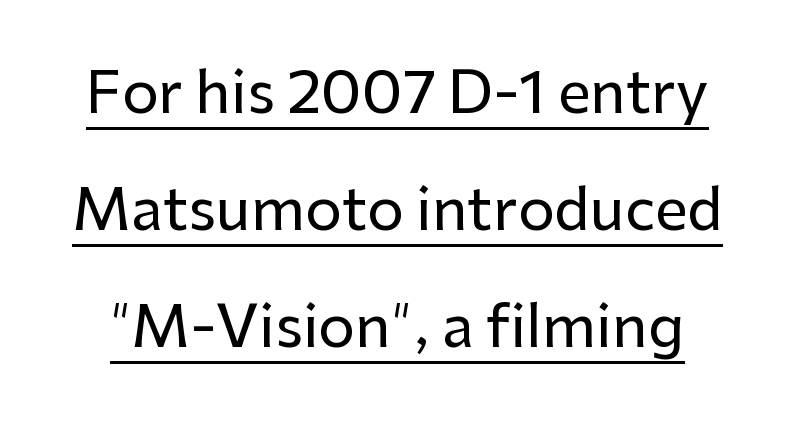
The image shows 58 px sans-serif type, upright; set loose line spacing (2.02x), normal letter spacing, underlined; low stroke contrast and a medium x-height.
